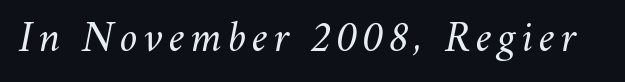
{"italic": "yes", "lean": "right", "slant_degrees": 11, "bold": "no", "weight": "regular", "width": "normal", "stroke_contrast": "medium", "x_height": "small", "monospaced": "no", "underline": "no", "glyph_px": 43}
